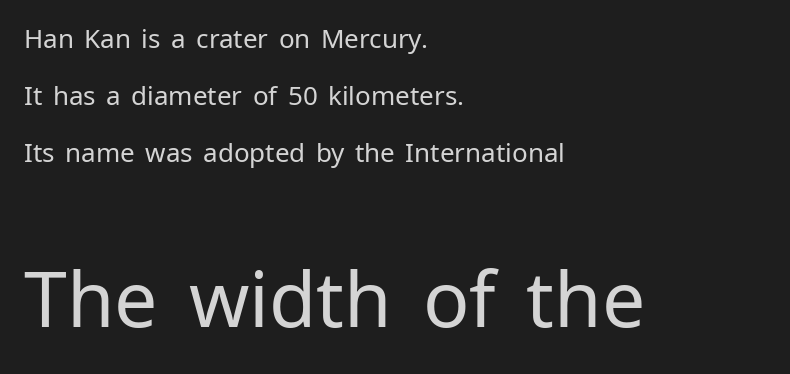
Q: Is the text bold? A: No.
Q: Is the text italic (slanted)? A: No, it is upright.
Q: Is the typeface a serif or a sans-serif typeface? A: Sans-serif.
Q: Is the text underlined? A: No.
Q: How is the paragraph aligned? A: Left-aligned.
Q: Is the spacing between letters normal or unusually wide? A: Normal.
Q: Is the spacing between lines tight, normal or loose? A: Loose.
Q: Which block of text is set in a larger size, the first (top) or the second (bottom)? A: The second (bottom) one.
Q: Width (condensed, normal, or wide)? A: Normal.
Q: Stroke contrast? A: Low.
Q: x-height? A: Medium.
Q: Monospaced? A: No.
